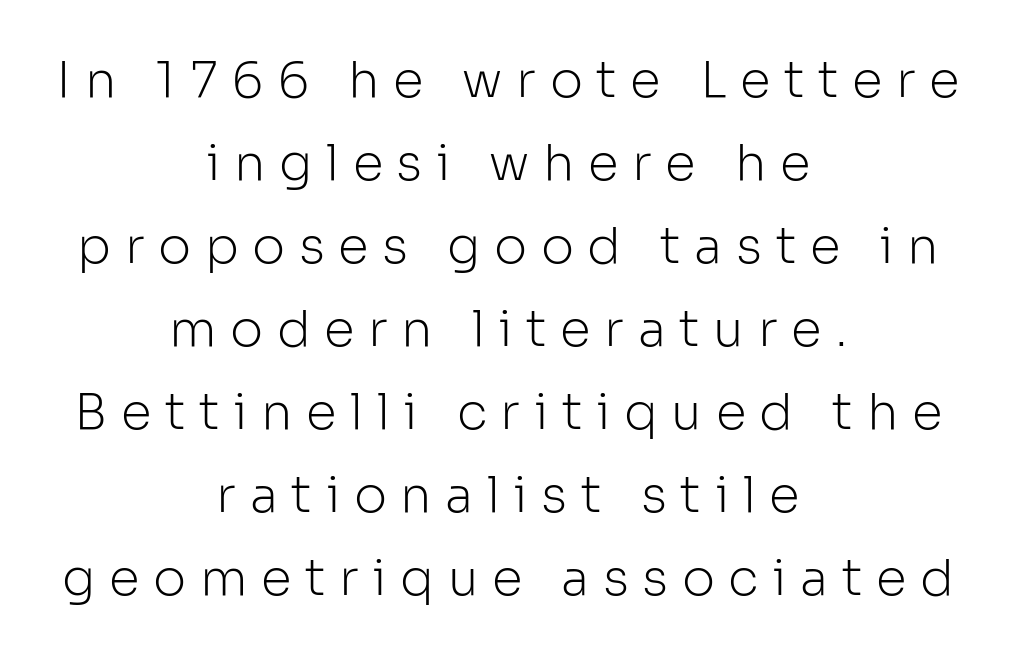
{"serif": "no", "italic": "no", "bold": "no", "weight": "light", "width": "normal", "stroke_contrast": "low", "x_height": "medium", "monospaced": "no", "underline": "no", "align": "center", "line_spacing": "normal", "line_spacing_ratio": 1.66, "letter_spacing": "wide", "letter_spacing_em": 0.27, "glyph_px": 50}
